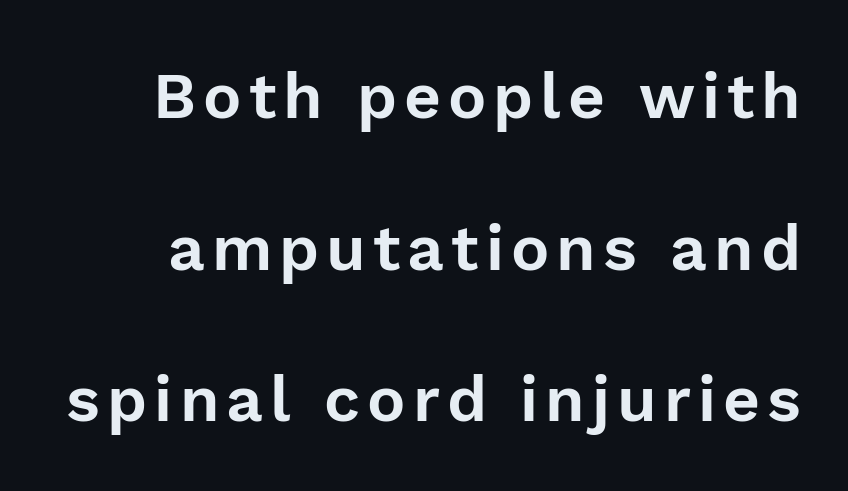
Q: Is the text italic (slanted)? A: No, it is upright.
Q: Is the typeface a serif or a sans-serif typeface? A: Sans-serif.
Q: Is the text underlined? A: No.
Q: Is the spacing between lines tight, normal or loose? A: Loose.
Q: Width (condensed, normal, or wide)? A: Normal.
Q: Stroke contrast? A: Low.
Q: x-height? A: Medium.
Q: Monospaced? A: No.
